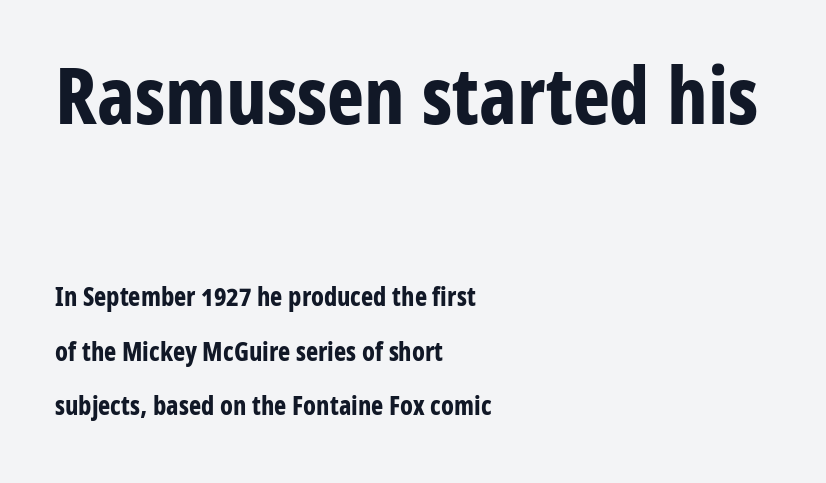
Underline: absent. This sample has the flowing, uneven cadence of proportional lettering. This sample trades compactness for vertical openness between lines. Teacher's note: observe the even left margin — that is flush-left alignment. Heft: maximum for text — a bold. The more generous point size was reserved for the upper chunk.
